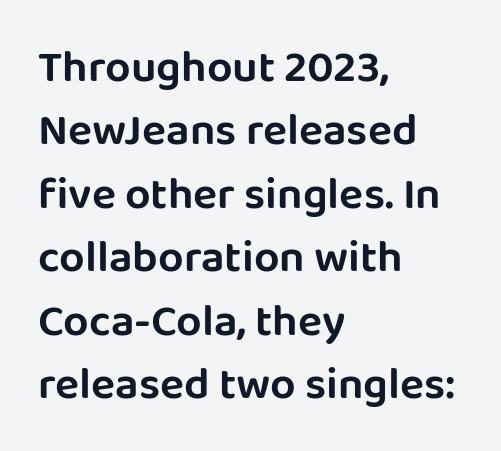
Q: Is the text italic (slanted)? A: No, it is upright.
Q: Is the typeface a serif or a sans-serif typeface? A: Sans-serif.
Q: Is the text underlined? A: No.
Q: How is the paragraph aligned? A: Left-aligned.
Q: Is the spacing between letters normal or unusually wide? A: Normal.
Q: Is the spacing between lines tight, normal or loose? A: Normal.
Q: Width (condensed, normal, or wide)? A: Normal.
Q: Stroke contrast? A: Low.
Q: x-height? A: Large.
Q: Monospaced? A: No.
